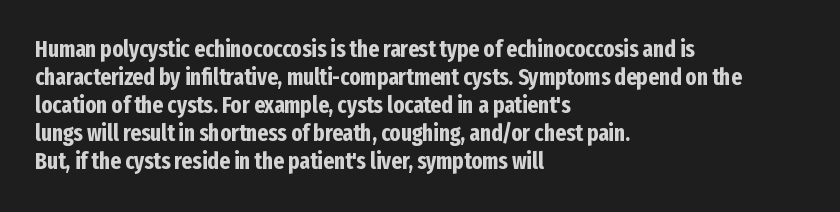
Look at the stroke-to-counter ratio: heavy, a bold. Ordinary non-slanted type is in use. The baseline area is clear. The setting favours the left margin, as ordinary paragraphs usually do. Look at the tracking — it's just the regular setting, nothing added.
